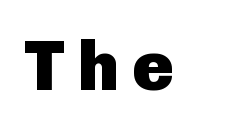
The image shows 70 px heavy sans-serif type, upright; set not underlined; low stroke contrast and a medium x-height.
